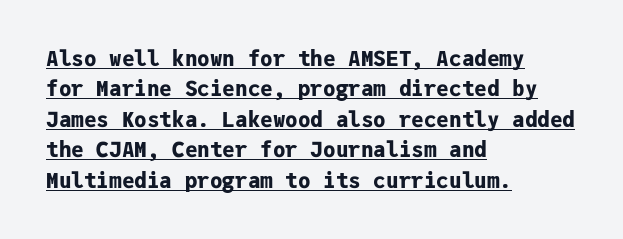
A continuous stroke trails under the words, as in a hyperlink. Reading down the block, your eye returns to a fixed left position each line. No extra tracking has been applied to these lines. The letters stand straight up with perfectly vertical stems.
